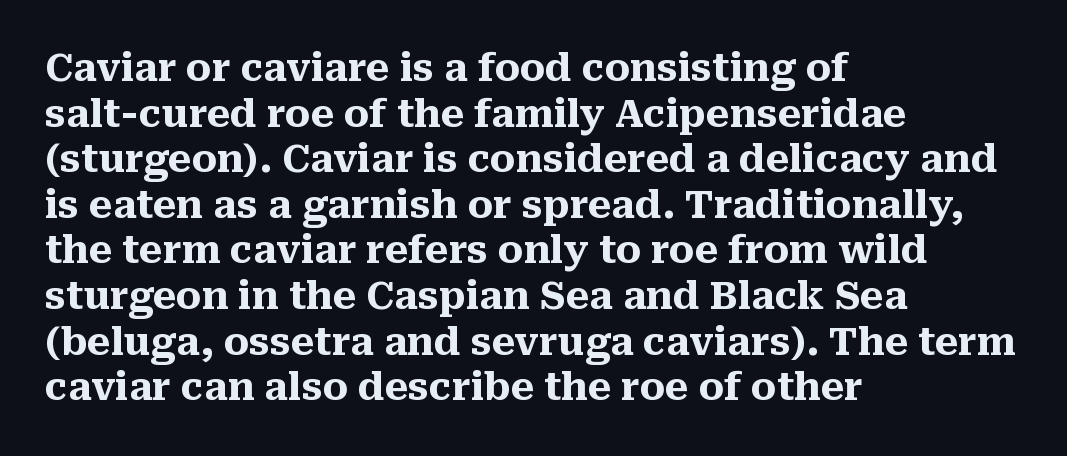
The image shows 38 px heavy serif type, upright; set left-aligned, line spacing 1.2x, normal letter spacing, not underlined; medium stroke contrast and a medium x-height.
